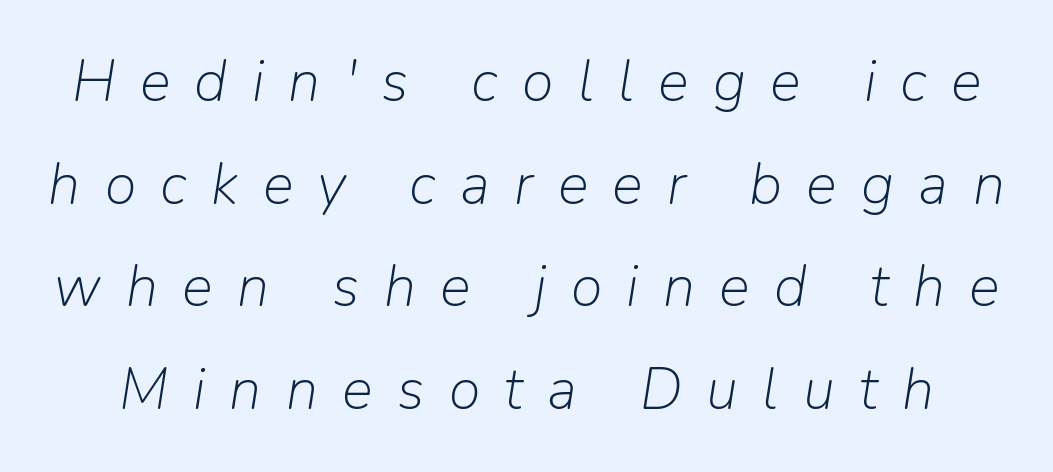
The foot of each line stays bare and open. A typesetter would call this heavily tracked-out type. Compared with a typical body face, this is equally light or lighter still. Think of a printed novel: that variable character pitch is what you see here. This is oblique type, the kind used for emphasis or titles.
